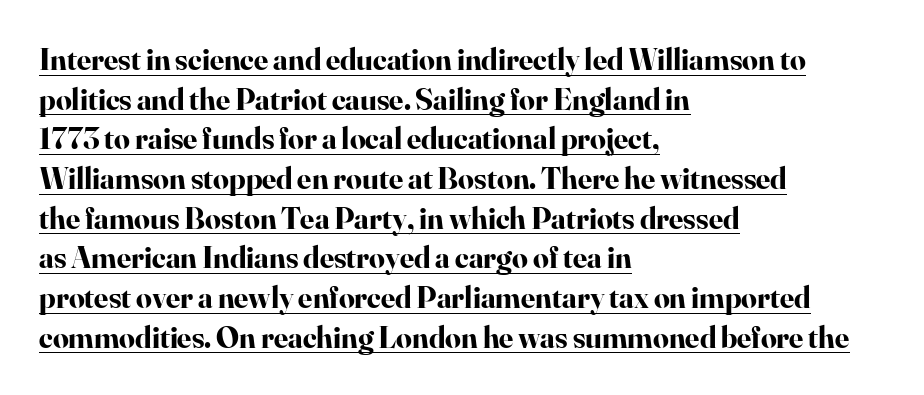
{"serif": "yes", "italic": "no", "bold": "yes", "weight": "bold", "width": "normal", "stroke_contrast": "high", "x_height": "small", "monospaced": "no", "underline": "yes", "align": "left", "line_spacing": "normal", "line_spacing_ratio": 1.28, "letter_spacing": "normal", "letter_spacing_em": 0.0, "glyph_px": 31}
